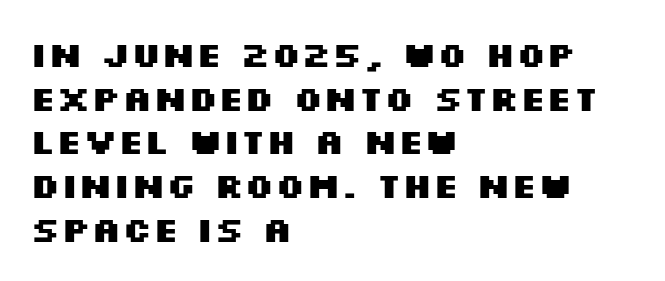
Q: Is the text bold? A: Yes.
Q: Is the text italic (slanted)? A: No, it is upright.
Q: Is the typeface a serif or a sans-serif typeface? A: Sans-serif.
Q: Is the text underlined? A: No.
Q: How is the paragraph aligned? A: Left-aligned.
Q: Is the spacing between letters normal or unusually wide? A: Normal.
Q: Is the spacing between lines tight, normal or loose? A: Normal.
Q: Width (condensed, normal, or wide)? A: Wide.
Q: Stroke contrast? A: Medium.
Q: x-height? A: Large.
Q: Monospaced? A: No.
